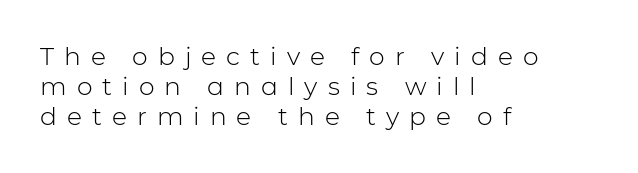
{"italic": "no", "bold": "no", "underline": "no", "align": "left", "line_spacing_ratio": 1.21, "letter_spacing": "wide", "letter_spacing_em": 0.4, "glyph_px": 25}
